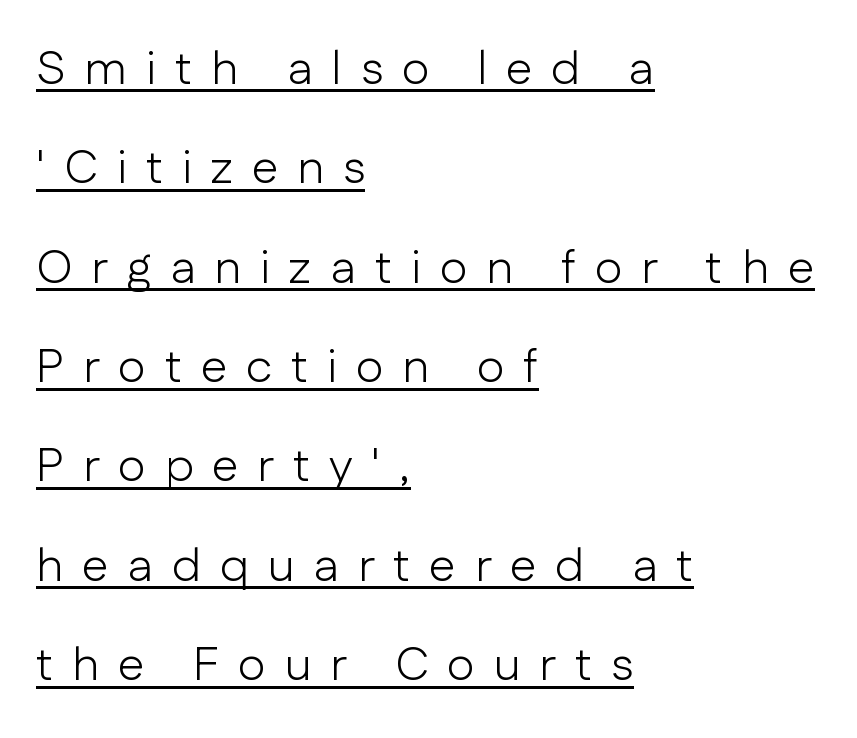
Q: Is the text bold? A: No.
Q: Is the text italic (slanted)? A: No, it is upright.
Q: Is the typeface a serif or a sans-serif typeface? A: Sans-serif.
Q: Is the text underlined? A: Yes.
Q: How is the paragraph aligned? A: Left-aligned.
Q: Is the spacing between letters normal or unusually wide? A: Unusually wide.
Q: Is the spacing between lines tight, normal or loose? A: Loose.
Q: Width (condensed, normal, or wide)? A: Normal.
Q: Stroke contrast? A: Low.
Q: x-height? A: Medium.
Q: Monospaced? A: No.
